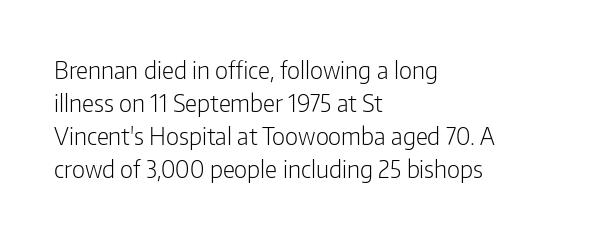
Horizontally, the lines are justified to the leading edge only. A roman cut, with each character standing at attention. The lines sit at an ordinary, default distance from one another. The font sits on the lighter half of the weight spectrum, regular included. Just letters on the line, the space beneath them empty. Standard letterfit; no display-style spreading of the glyphs.
